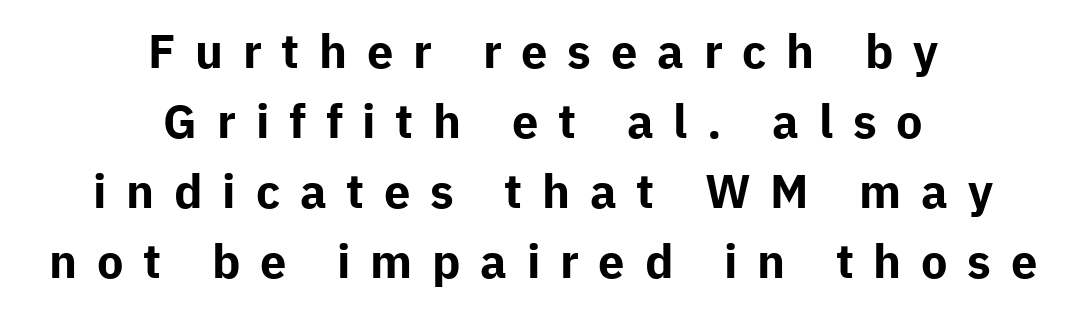
Q: Is the text bold? A: Yes.
Q: Is the text italic (slanted)? A: No, it is upright.
Q: Is the typeface a serif or a sans-serif typeface? A: Sans-serif.
Q: Is the text underlined? A: No.
Q: How is the paragraph aligned? A: Centered.
Q: Is the spacing between letters normal or unusually wide? A: Unusually wide.
Q: Is the spacing between lines tight, normal or loose? A: Normal.
Q: Width (condensed, normal, or wide)? A: Normal.
Q: Stroke contrast? A: Low.
Q: x-height? A: Medium.
Q: Monospaced? A: No.
